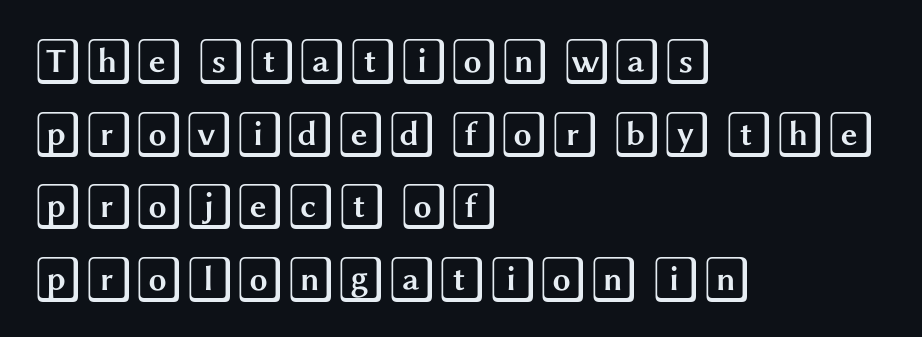
{"italic": "no", "width": "wide", "x_height": "large", "underline": "no", "align": "left", "line_spacing": "normal", "line_spacing_ratio": 1.58, "letter_spacing": "normal", "letter_spacing_em": 0.0, "glyph_px": 46}
